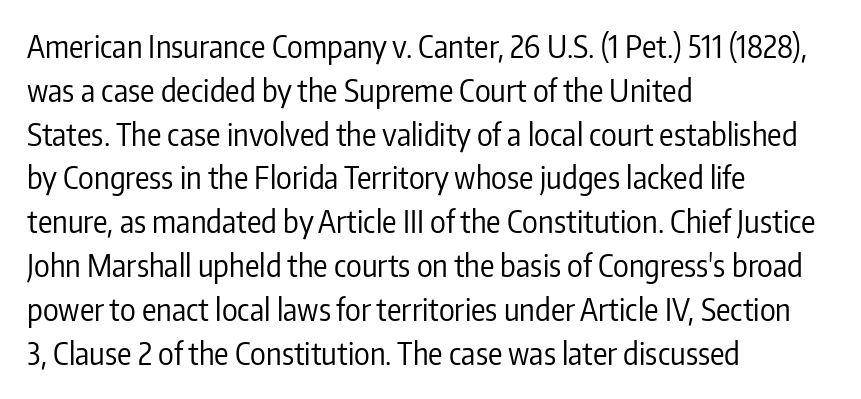
{"serif": "no", "italic": "no", "bold": "no", "weight": "regular", "width": "condensed", "stroke_contrast": "low", "x_height": "medium", "monospaced": "no", "underline": "no", "align": "left", "line_spacing": "normal", "line_spacing_ratio": 1.46, "letter_spacing": "normal", "letter_spacing_em": 0.0, "glyph_px": 30}
